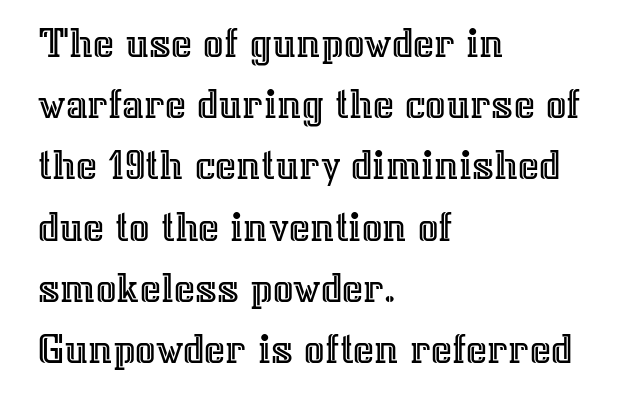
Letters rest on an invisible, unmarked baseline. A classic flush-left, rag-right setting is used for this passage. Characters follow at the spacing the type designer built in. The face used here is proportionally spaced, like ordinary book or web type. Tall strokes in this sample are plumb rather than angled. Evenly set lines give the paragraph a standard silhouette.
